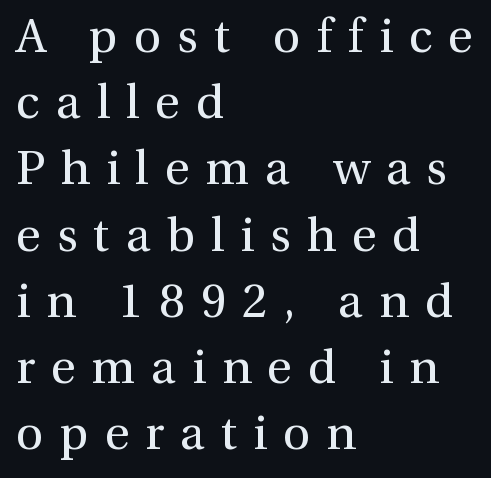
The image shows 48 px regular-weight serif type, upright; set left-aligned, normal line spacing (1.38x), unusually wide letter spacing (+0.33 em), not underlined; medium stroke contrast and a medium x-height.
